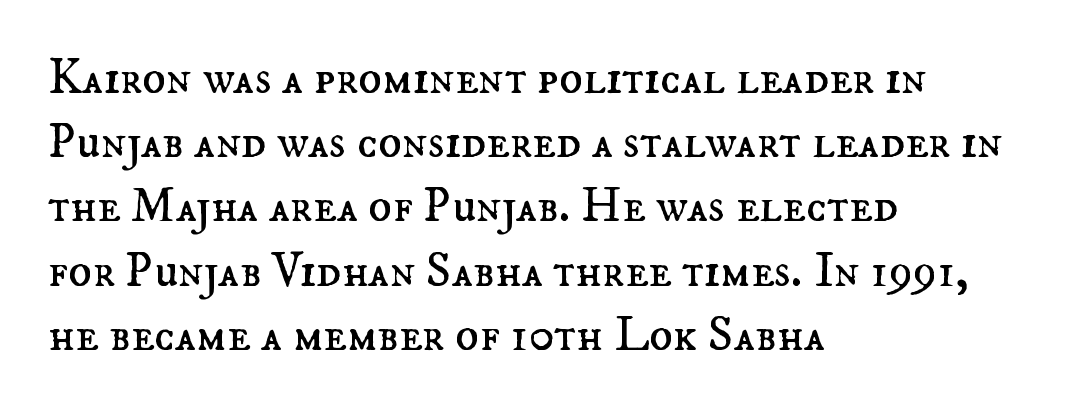
Q: Is the text bold? A: No.
Q: Is the text italic (slanted)? A: No, it is upright.
Q: Is the text underlined? A: No.
Q: How is the paragraph aligned? A: Left-aligned.
Q: Is the spacing between letters normal or unusually wide? A: Normal.
Q: Is the spacing between lines tight, normal or loose? A: Normal.
Q: Width (condensed, normal, or wide)? A: Normal.
Q: Stroke contrast? A: Medium.
Q: x-height? A: Small.
Q: Monospaced? A: No.
